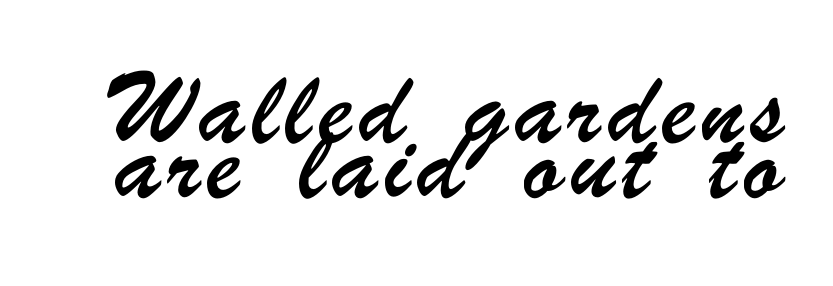
Q: Is the typeface a serif or a sans-serif typeface? A: Sans-serif.
Q: Is the text underlined? A: No.
Q: Width (condensed, normal, or wide)? A: Condensed.
Q: Stroke contrast? A: Low.
Q: x-height? A: Small.
Q: Monospaced? A: No.
